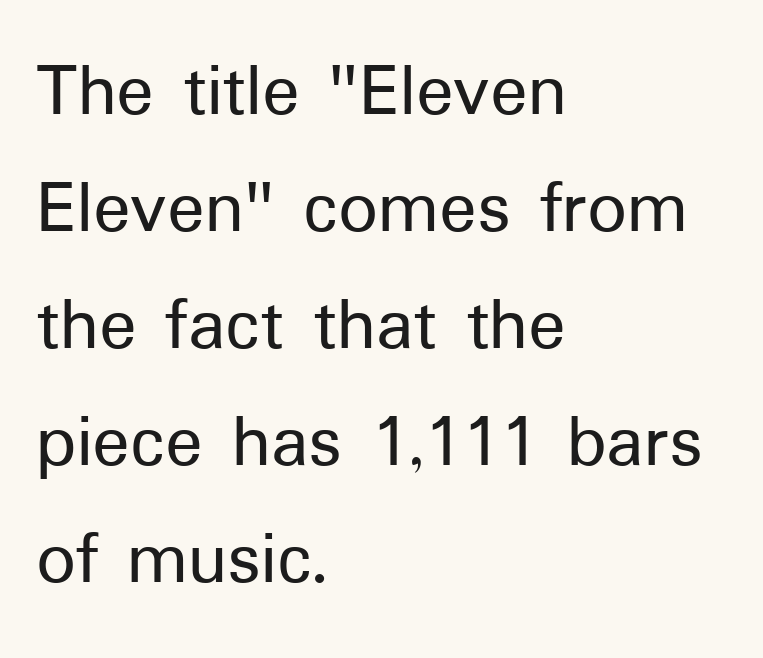
{"serif": "no", "italic": "no", "width": "normal", "stroke_contrast": "low", "x_height": "medium", "monospaced": "no", "underline": "no", "align": "left", "line_spacing": "normal", "line_spacing_ratio": 1.5, "letter_spacing": "normal", "letter_spacing_em": 0.0, "glyph_px": 78}
